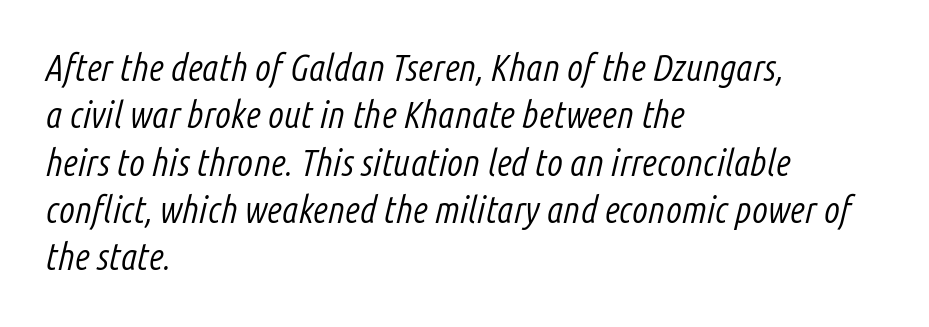
The line-height multiplier appears to be the usual default. Varying glyph widths throughout — classic text-font behaviour. Letter spacing: default. This is not heavy type; no bold has been used. The letters are slanted; this is an italic face.
